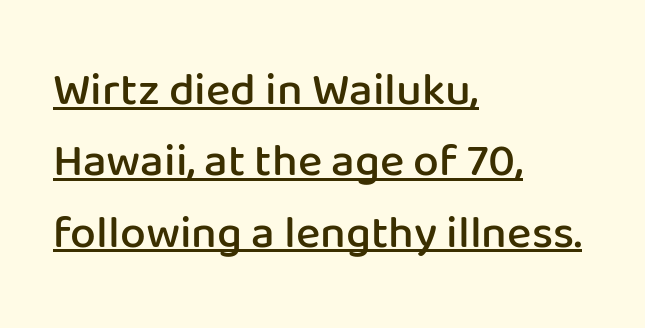
{"serif": "no", "italic": "no", "bold": "semi", "weight": "semibold", "width": "normal", "stroke_contrast": "low", "x_height": "medium", "monospaced": "no", "underline": "yes", "align": "left", "line_spacing": "normal", "line_spacing_ratio": 1.55, "letter_spacing": "normal", "letter_spacing_em": 0.0, "glyph_px": 46}
